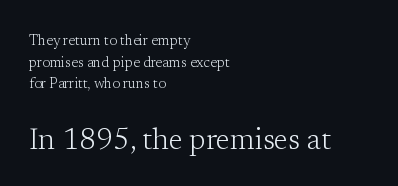
Q: Is the text bold? A: No.
Q: Is the text italic (slanted)? A: No, it is upright.
Q: Is the typeface a serif or a sans-serif typeface? A: Serif.
Q: Is the text underlined? A: No.
Q: How is the paragraph aligned? A: Left-aligned.
Q: Is the spacing between letters normal or unusually wide? A: Normal.
Q: Is the spacing between lines tight, normal or loose? A: Normal.
Q: Which block of text is set in a larger size, the first (top) or the second (bottom)? A: The second (bottom) one.
Q: Width (condensed, normal, or wide)? A: Normal.
Q: Stroke contrast? A: Low.
Q: x-height? A: Medium.
Q: Monospaced? A: No.
